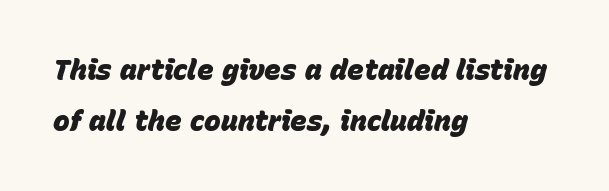
The image shows 28 px heavy type, italic (leaning right); set left-aligned, line spacing 1.82x, normal letter spacing, not underlined; low stroke contrast and a large x-height.
